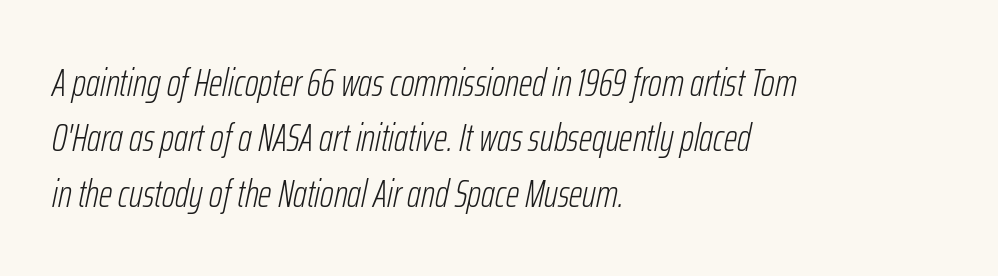
The image shows 38 px light, condensed type, italic (leaning right); set left-aligned, normal line spacing (1.46x), normal letter spacing, not underlined; low stroke contrast and a medium x-height.
